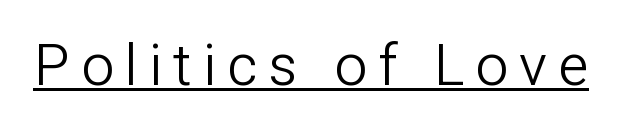
The image shows 58 px light sans-serif type, upright; set underlined; low stroke contrast and a medium x-height.
